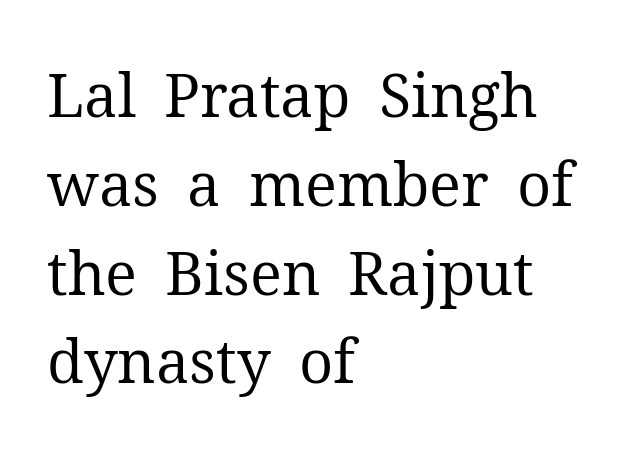
The image shows 60 px regular-weight serif type, upright; set left-aligned, normal line spacing (1.48x), normal letter spacing, not underlined; medium stroke contrast and a medium x-height.
